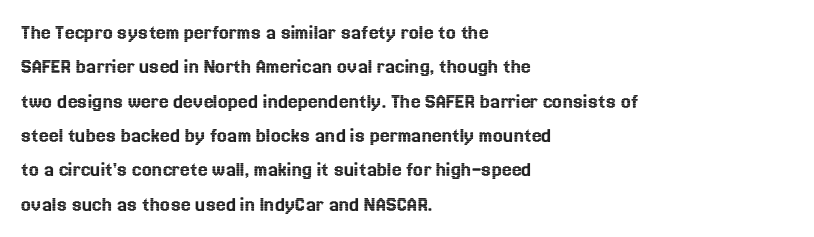
Q: Is the text italic (slanted)? A: No, it is upright.
Q: Is the text underlined? A: No.
Q: How is the paragraph aligned? A: Left-aligned.
Q: Is the spacing between letters normal or unusually wide? A: Normal.
Q: Is the spacing between lines tight, normal or loose? A: Normal.
